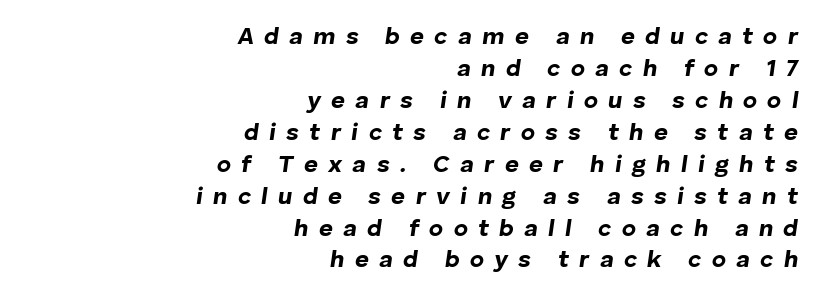
Q: Is the text bold? A: Yes.
Q: Is the text italic (slanted)? A: Yes, it leans right by about 8 degrees.
Q: Is the text underlined? A: No.
Q: How is the paragraph aligned? A: Right-aligned.
Q: Is the spacing between letters normal or unusually wide? A: Unusually wide.
Q: Is the spacing between lines tight, normal or loose? A: Normal.
